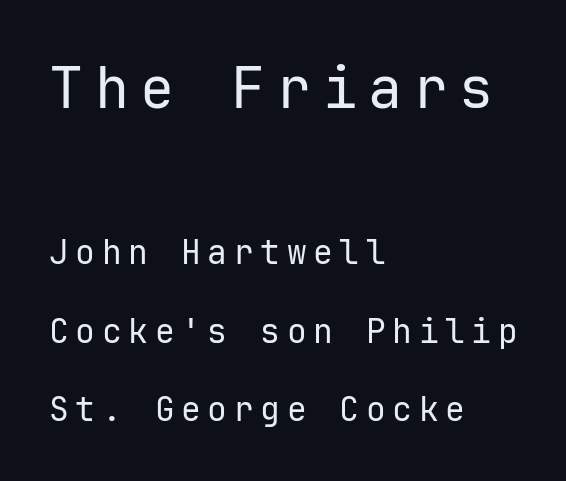
{"serif": "no", "italic": "no", "bold": "no", "weight": "regular", "width": "normal", "stroke_contrast": "low", "x_height": "medium", "monospaced": "yes", "underline": "no", "align": "left", "line_spacing": "loose", "line_spacing_ratio": 2.38, "letter_spacing": "wide", "letter_spacing_em": 0.2, "larger_block": "first", "size_ratio": 1.73, "glyph_px": 57}
